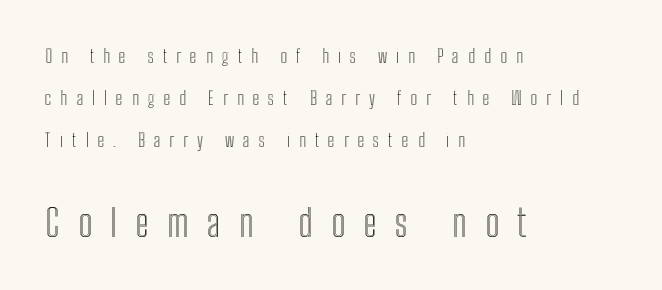
The image shows 37 px condensed type, upright; set left-aligned, loose line spacing (2.32x), unusually wide letter spacing (+0.5 em), not underlined; the second (bottom) block is 2.06x larger; a medium x-height.
